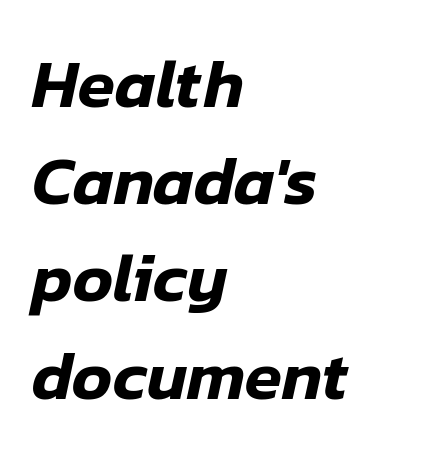
Q: Is the text italic (slanted)? A: Yes, it leans right by about 12 degrees.
Q: Is the text underlined? A: No.
Q: How is the paragraph aligned? A: Left-aligned.
Q: Is the spacing between letters normal or unusually wide? A: Normal.
Q: Is the spacing between lines tight, normal or loose? A: Normal.
Q: Width (condensed, normal, or wide)? A: Normal.
Q: Stroke contrast? A: Low.
Q: x-height? A: Medium.
Q: Monospaced? A: No.
